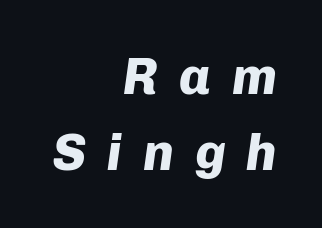
Q: Is the text bold? A: Yes.
Q: Is the text italic (slanted)? A: Yes, it leans right by about 8 degrees.
Q: Is the text underlined? A: No.
Q: How is the paragraph aligned? A: Right-aligned.
Q: Is the spacing between letters normal or unusually wide? A: Unusually wide.
Q: Is the spacing between lines tight, normal or loose? A: Normal.
Q: Width (condensed, normal, or wide)? A: Normal.
Q: Stroke contrast? A: Low.
Q: x-height? A: Medium.
Q: Monospaced? A: No.
